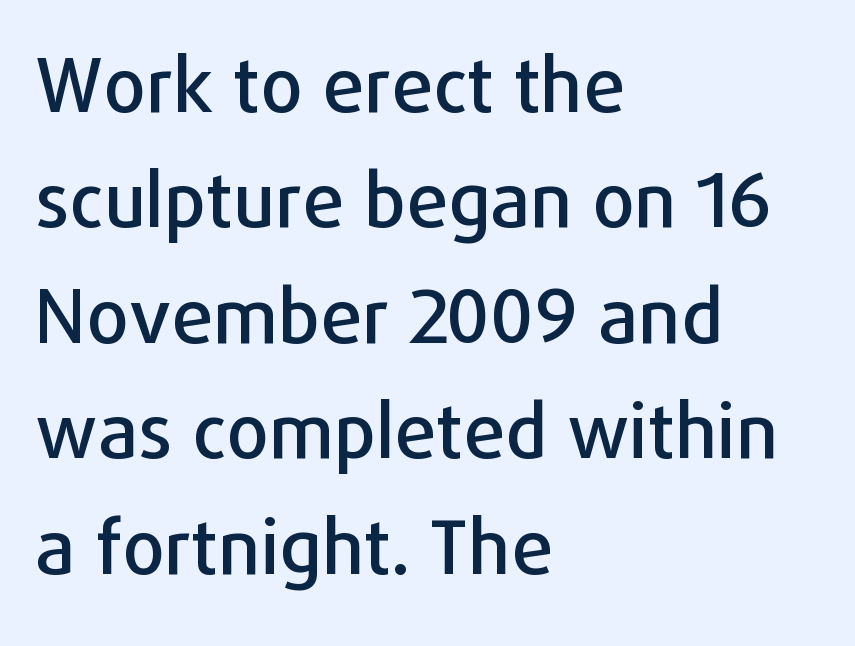
Q: Is the text italic (slanted)? A: No, it is upright.
Q: Is the typeface a serif or a sans-serif typeface? A: Sans-serif.
Q: Is the text underlined? A: No.
Q: How is the paragraph aligned? A: Left-aligned.
Q: Is the spacing between letters normal or unusually wide? A: Normal.
Q: Is the spacing between lines tight, normal or loose? A: Normal.
Q: Width (condensed, normal, or wide)? A: Normal.
Q: Stroke contrast? A: Low.
Q: x-height? A: Medium.
Q: Monospaced? A: No.
